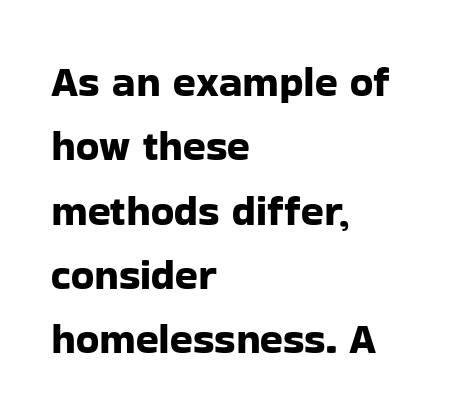
Q: Is the text italic (slanted)? A: No, it is upright.
Q: Is the typeface a serif or a sans-serif typeface? A: Sans-serif.
Q: Is the text underlined? A: No.
Q: How is the paragraph aligned? A: Left-aligned.
Q: Is the spacing between letters normal or unusually wide? A: Normal.
Q: Is the spacing between lines tight, normal or loose? A: Normal.
Q: Width (condensed, normal, or wide)? A: Normal.
Q: Stroke contrast? A: Low.
Q: x-height? A: Medium.
Q: Monospaced? A: No.
